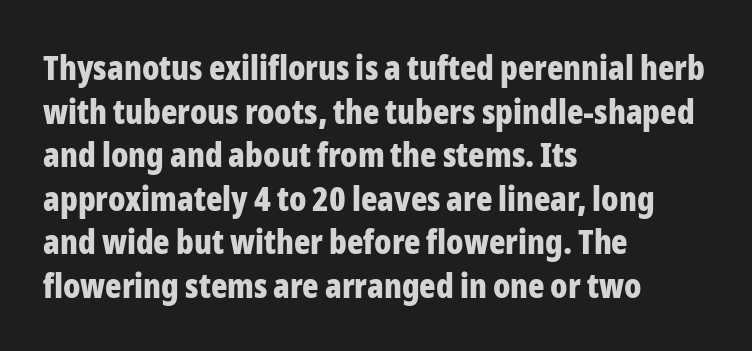
The image shows 34 px bold, condensed sans-serif type, upright; set left-aligned, normal line spacing (1.28x), normal letter spacing, not underlined; low stroke contrast and a medium x-height.
